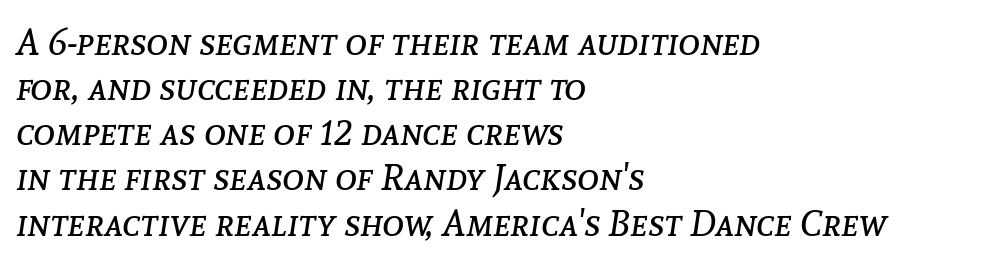
The letterforms sit shoulder to shoulder at normal distance. Designer's note — italics engaged. Do the characters align in a grid? No, the font is proportional. Is the type heavy? It reads as light-to-regular instead.
